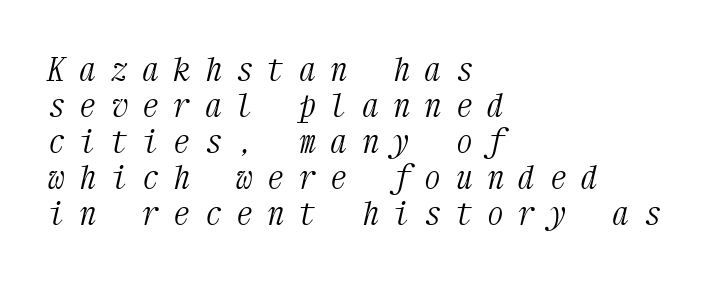
The image shows 33 px light, condensed serif type, italic (leaning right), monospaced; set left-aligned, tight line spacing (1.09x), unusually wide letter spacing (+0.45 em), not underlined; medium stroke contrast and a medium x-height.
